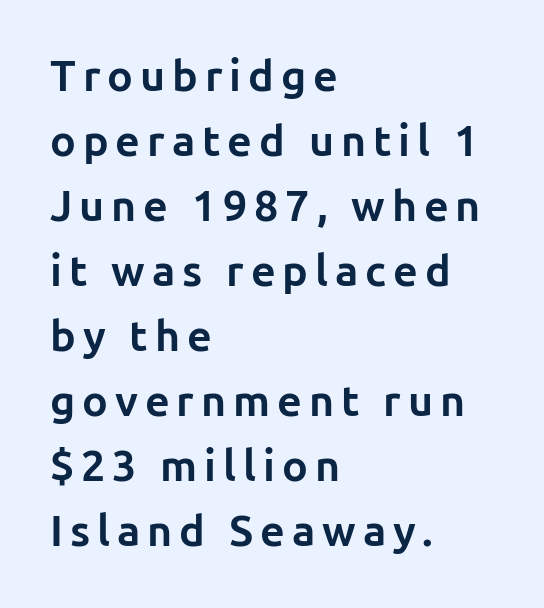
The image shows 43 px bold sans-serif type, upright; set left-aligned, normal line spacing (1.51x), not underlined; low stroke contrast and a medium x-height.
